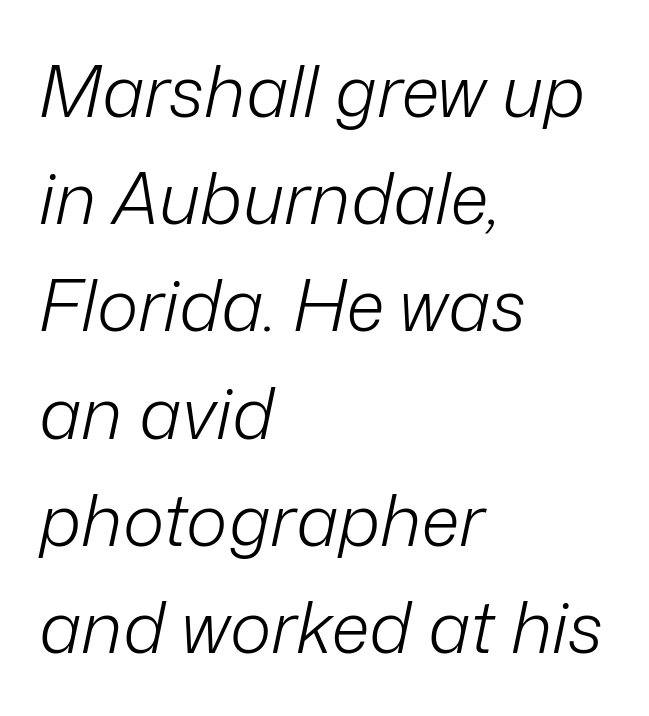
The image shows 71 px light type, italic (leaning right); set left-aligned, normal line spacing (1.51x), normal letter spacing, not underlined; low stroke contrast and a medium x-height.
